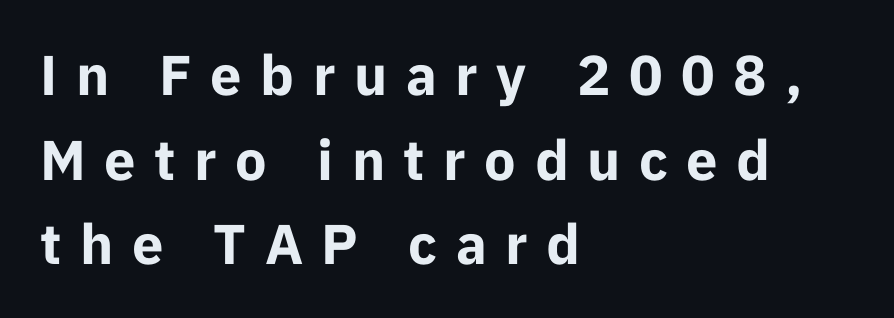
Q: Is the text bold? A: Yes.
Q: Is the text italic (slanted)? A: No, it is upright.
Q: Is the typeface a serif or a sans-serif typeface? A: Sans-serif.
Q: Is the text underlined? A: No.
Q: How is the paragraph aligned? A: Left-aligned.
Q: Is the spacing between letters normal or unusually wide? A: Unusually wide.
Q: Is the spacing between lines tight, normal or loose? A: Normal.
Q: Width (condensed, normal, or wide)? A: Normal.
Q: Stroke contrast? A: Low.
Q: x-height? A: Medium.
Q: Monospaced? A: No.
